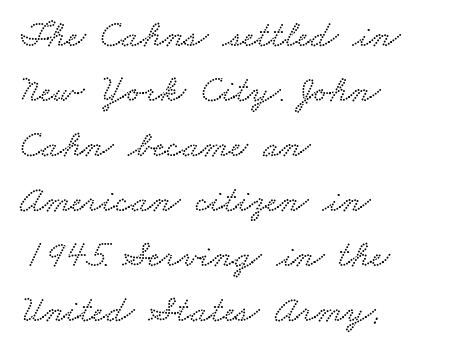
{"width": "wide", "stroke_contrast": "low", "x_height": "small", "monospaced": "no", "underline": "no", "align": "left", "line_spacing": "normal", "line_spacing_ratio": 1.45, "letter_spacing": "normal", "letter_spacing_em": 0.0, "glyph_px": 38}
